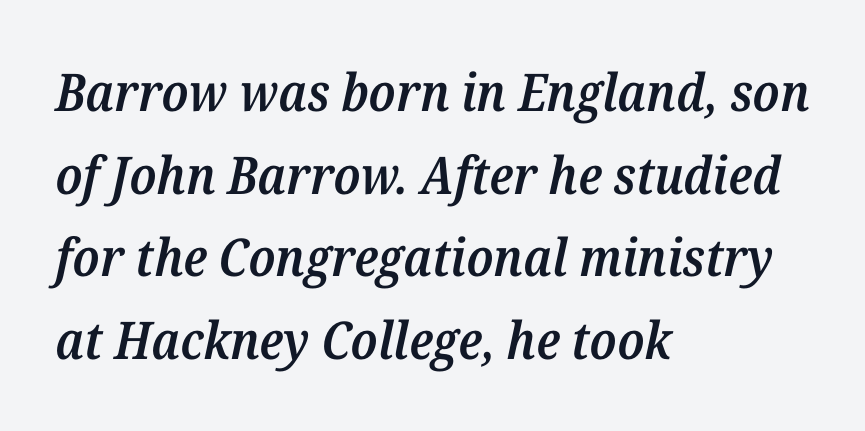
The image shows 52 px semibold serif type, italic (leaning right); set left-aligned, normal line spacing (1.59x), normal letter spacing, not underlined; medium stroke contrast and a medium x-height.
